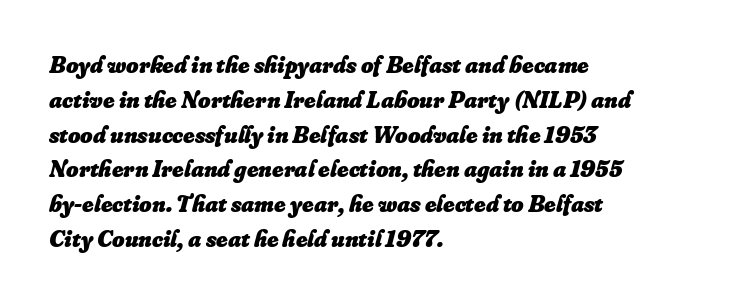
{"italic": "yes", "lean": "right", "slant_degrees": 16, "bold": "yes", "underline": "no", "align": "left", "line_spacing": "normal", "line_spacing_ratio": 1.45, "letter_spacing": "normal", "letter_spacing_em": 0.0, "glyph_px": 24}
